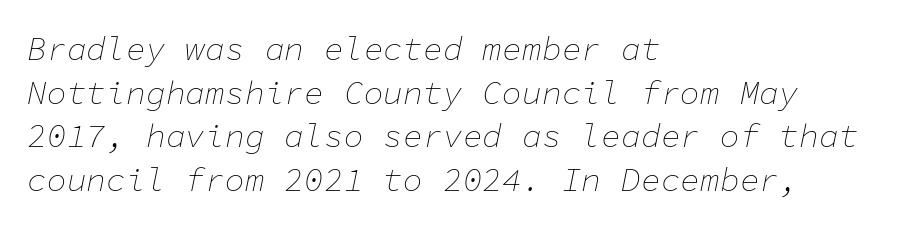
The image shows 33 px thin type, italic (leaning right), monospaced; set left-aligned, normal line spacing (1.32x), normal letter spacing, not underlined; low stroke contrast and a medium x-height.
